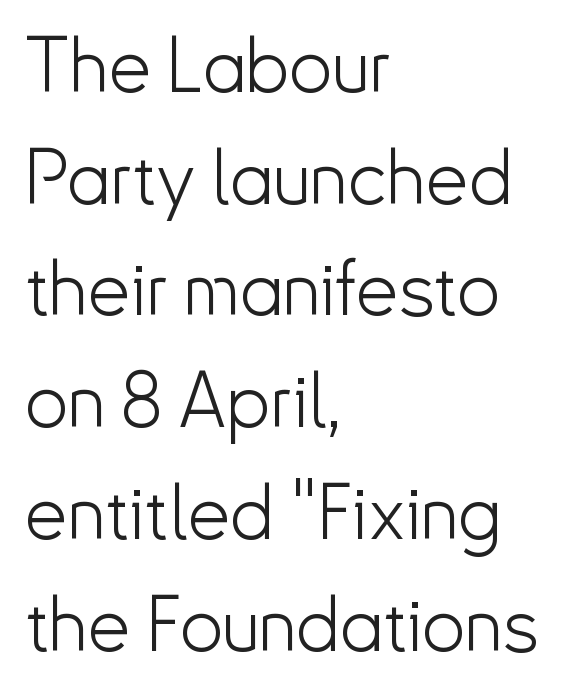
{"serif": "no", "italic": "no", "bold": "no", "weight": "light", "width": "normal", "stroke_contrast": "low", "x_height": "small", "monospaced": "no", "underline": "no", "align": "left", "line_spacing": "normal", "line_spacing_ratio": 1.47, "letter_spacing": "normal", "letter_spacing_em": 0.0, "glyph_px": 76}
